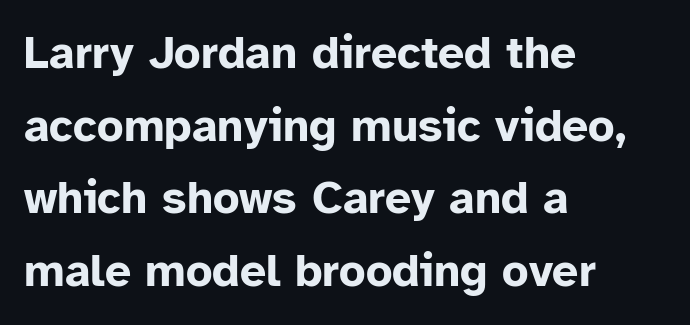
Character widths vary here, with narrow letters taking less room than wide ones. Letterform terminals end flat and unadorned throughout the passage. This sample uses plain, unmodified letter spacing. The passage shown is emphatically bold.
